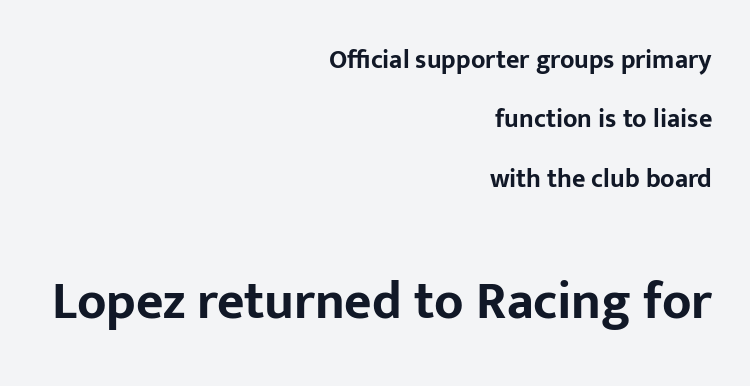
Q: Is the text bold? A: Yes.
Q: Is the text italic (slanted)? A: No, it is upright.
Q: Is the typeface a serif or a sans-serif typeface? A: Sans-serif.
Q: Is the text underlined? A: No.
Q: How is the paragraph aligned? A: Right-aligned.
Q: Is the spacing between letters normal or unusually wide? A: Normal.
Q: Is the spacing between lines tight, normal or loose? A: Loose.
Q: Which block of text is set in a larger size, the first (top) or the second (bottom)? A: The second (bottom) one.
Q: Width (condensed, normal, or wide)? A: Normal.
Q: Stroke contrast? A: Low.
Q: x-height? A: Medium.
Q: Monospaced? A: No.
